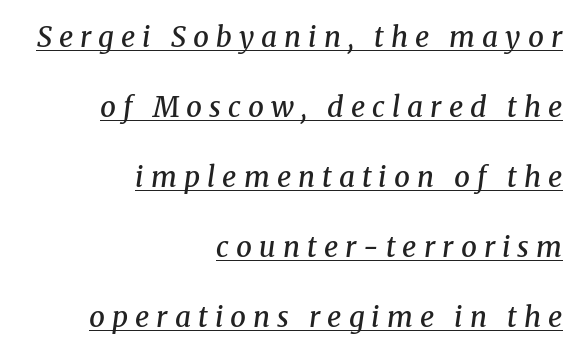
Examine the stroke ends and you'll spot serifs. Character widths vary here, with narrow letters taking less room than wide ones. Widely set lines give the paragraph a tall, airy silhouette. Underlined type.
